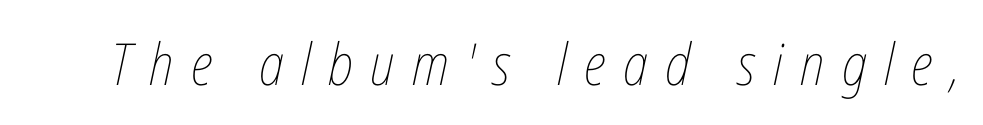
{"italic": "yes", "lean": "right", "slant_degrees": 12, "bold": "no", "weight": "thin", "width": "condensed", "stroke_contrast": "low", "x_height": "medium", "monospaced": "no", "underline": "no", "letter_spacing": "wide", "letter_spacing_em": 0.3, "glyph_px": 58}
